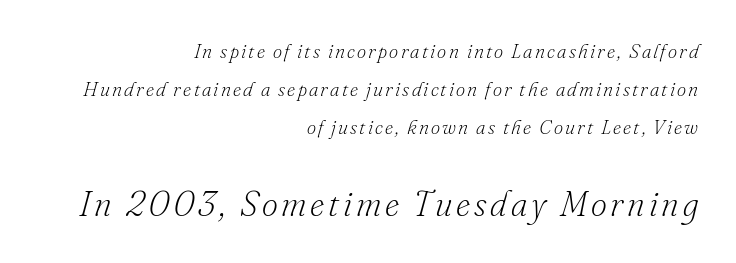
Caption: upper text group reduced, lower text group enlarged. Compared with typical paragraphs, the rows here are farther apart. The font family rendered here belongs to the serif group. If you drew a line through each stem, it would be angled.
